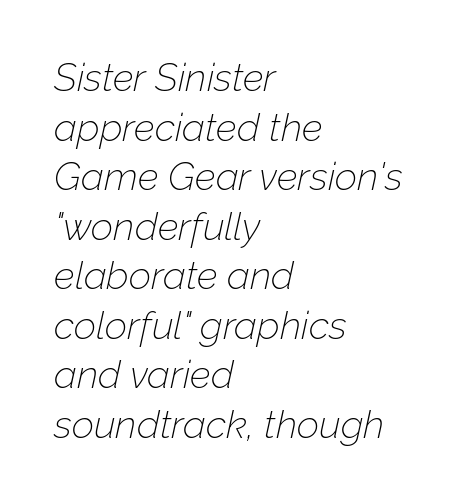
Q: Is the text bold? A: No.
Q: Is the text italic (slanted)? A: Yes, it leans right by about 12 degrees.
Q: Is the text underlined? A: No.
Q: How is the paragraph aligned? A: Left-aligned.
Q: Is the spacing between letters normal or unusually wide? A: Normal.
Q: Is the spacing between lines tight, normal or loose? A: Normal.
Q: Width (condensed, normal, or wide)? A: Normal.
Q: Stroke contrast? A: Low.
Q: x-height? A: Medium.
Q: Monospaced? A: No.
